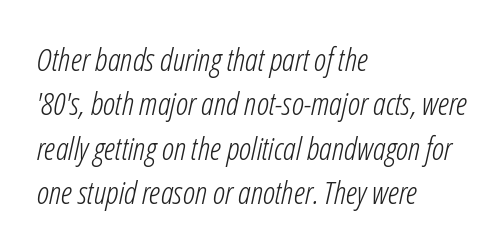
Q: Is the text bold? A: No.
Q: Is the text italic (slanted)? A: Yes, it leans right by about 12 degrees.
Q: Is the text underlined? A: No.
Q: How is the paragraph aligned? A: Left-aligned.
Q: Is the spacing between letters normal or unusually wide? A: Normal.
Q: Is the spacing between lines tight, normal or loose? A: Normal.
Q: Width (condensed, normal, or wide)? A: Condensed.
Q: Stroke contrast? A: Low.
Q: x-height? A: Medium.
Q: Monospaced? A: No.
